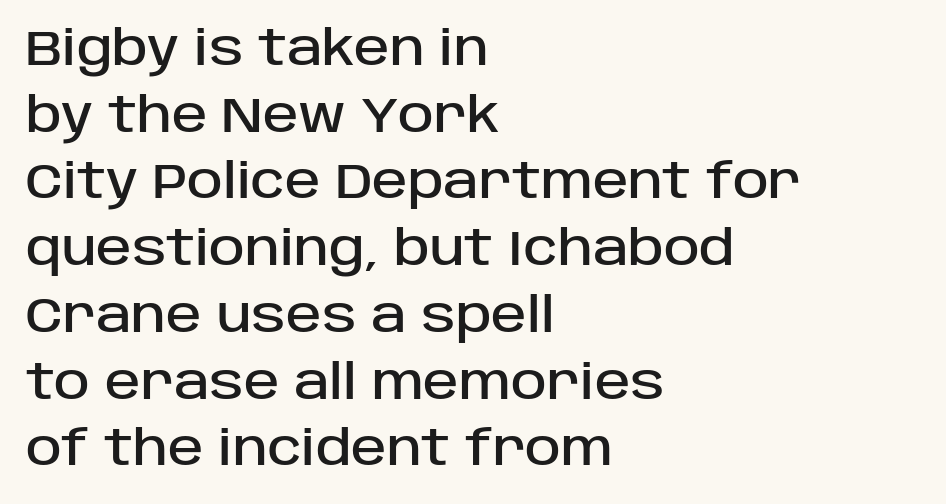
It's the straight-up-and-down kind of type. In CSS terms this would be text-align: left. Each letter keeps its own natural width here, so spacing adapts to shape. The type is set solid horizontally, with unmodified tracking. Descenders are the only things crossing below the line. Check where the strokes stop: nothing finishes them off — pure sans.
